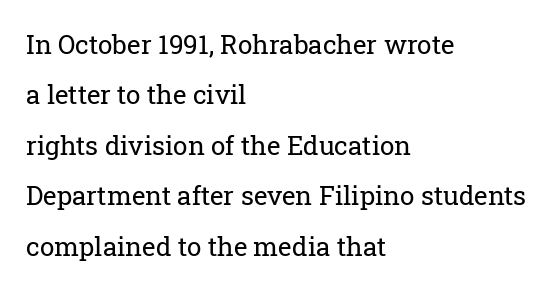
The font's upright variant was chosen for this text. This sample is left-justified, so line endings fall wherever the words run out. Honestly, the letter spacing is just normal — you wouldn't notice it. A clean baseline with only descenders dipping below it.
